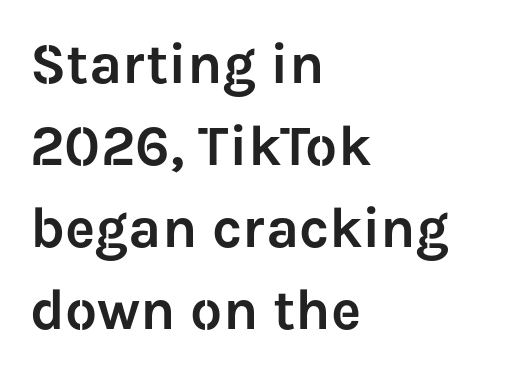
{"serif": "no", "italic": "no", "width": "normal", "stroke_contrast": "low", "x_height": "medium", "monospaced": "no", "underline": "no", "align": "left", "line_spacing": "normal", "line_spacing_ratio": 1.44, "letter_spacing": "normal", "letter_spacing_em": 0.0, "glyph_px": 57}
